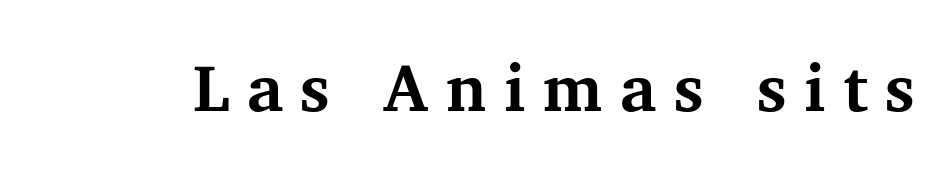
Q: Is the text bold? A: Yes.
Q: Is the text italic (slanted)? A: No, it is upright.
Q: Is the typeface a serif or a sans-serif typeface? A: Serif.
Q: Is the text underlined? A: No.
Q: Is the spacing between letters normal or unusually wide? A: Unusually wide.
Q: Width (condensed, normal, or wide)? A: Normal.
Q: Stroke contrast? A: Medium.
Q: x-height? A: Medium.
Q: Monospaced? A: No.
